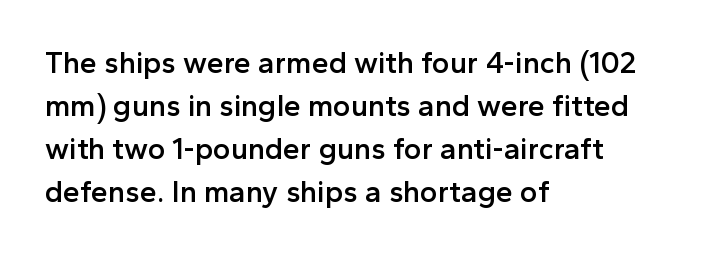
Q: Is the text bold? A: Semi-bold.
Q: Is the text italic (slanted)? A: No, it is upright.
Q: Is the typeface a serif or a sans-serif typeface? A: Sans-serif.
Q: Is the text underlined? A: No.
Q: How is the paragraph aligned? A: Left-aligned.
Q: Is the spacing between letters normal or unusually wide? A: Normal.
Q: Is the spacing between lines tight, normal or loose? A: Normal.
Q: Width (condensed, normal, or wide)? A: Normal.
Q: x-height? A: Medium.
Q: Monospaced? A: No.
